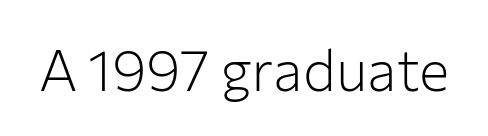
The image shows 57 px light sans-serif type, upright; set normal letter spacing, not underlined; low stroke contrast and a medium x-height.
